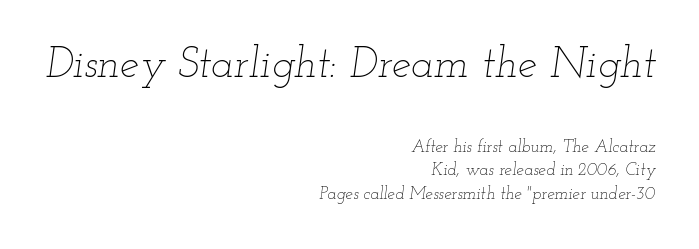
{"italic": "yes", "lean": "right", "slant_degrees": 12, "bold": "no", "weight": "thin", "width": "wide", "stroke_contrast": "low", "x_height": "small", "monospaced": "no", "underline": "no", "align": "right", "line_spacing": "normal", "line_spacing_ratio": 1.4, "letter_spacing": "normal", "letter_spacing_em": 0.0, "larger_block": "first", "size_ratio": 2.53, "glyph_px": 43}
